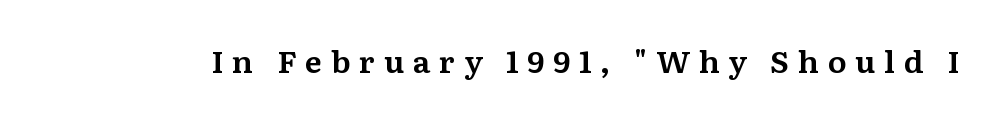
Spacing verdict: proportional, widths tailored to each character. The letters are spread apart with noticeably loose tracking. Letterform terminals end in serifs throughout the passage. Just letters on the line, the space beneath them empty. Posture: upright roman.
